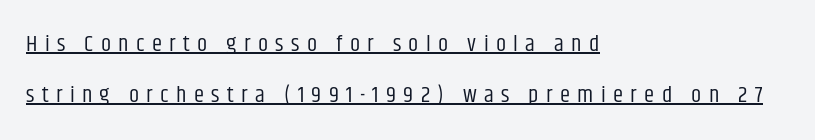
A typographer would call this underscored text. These glyphs show unthickened strokes, regular width or finer. Leading: increased. Horizontally, the lines are justified to the leading edge only. Words appear elongated and porous because spacing is wide. Designer's note — italics off, roman on.
